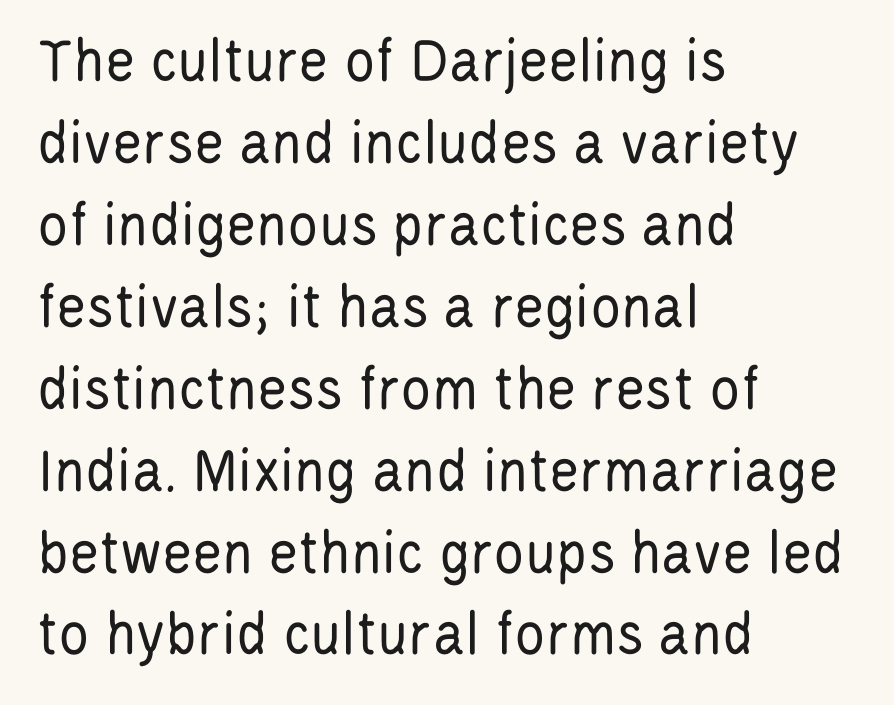
This sample has the flowing, uneven cadence of proportional lettering. Interline gaps are of average width in this sample. To sum up the face: it is a sans, with no serifs. A light-to-regular cut is what we see here.
